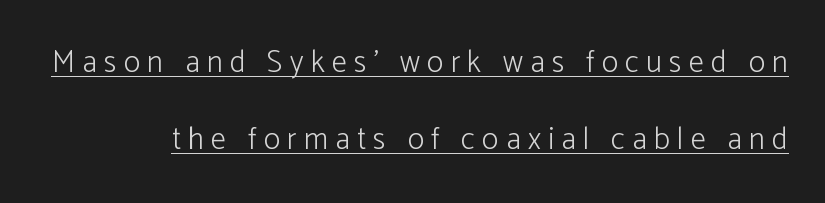
{"serif": "no", "italic": "no", "bold": "no", "weight": "light", "width": "normal", "stroke_contrast": "low", "x_height": "medium", "monospaced": "no", "underline": "yes", "line_spacing": "loose", "line_spacing_ratio": 2.48, "letter_spacing": "wide", "letter_spacing_em": 0.23, "glyph_px": 31}
